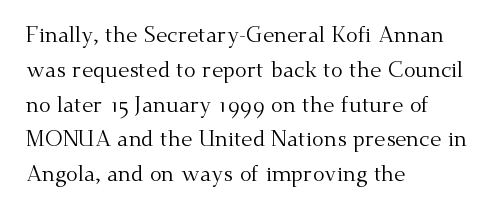
All the whitespace from short lines collects on the right. No extra tracking has been applied to these lines. Characters remain perfectly vertical along every line. The space beneath each line is pristine and unruled. Vertical stems look standard width or narrower in stroke.
